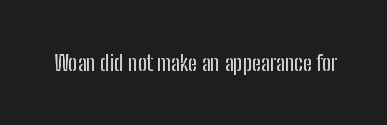
Q: Is the text italic (slanted)? A: No, it is upright.
Q: Is the text underlined? A: No.
Q: Is the spacing between letters normal or unusually wide? A: Normal.
